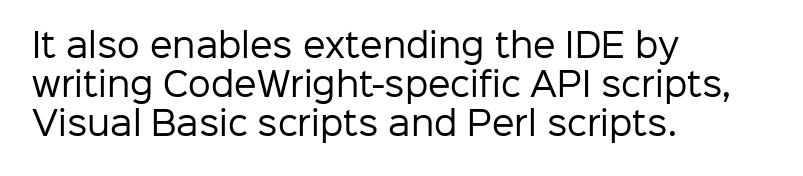
Q: Is the text bold? A: No.
Q: Is the text italic (slanted)? A: No, it is upright.
Q: Is the typeface a serif or a sans-serif typeface? A: Sans-serif.
Q: Is the text underlined? A: No.
Q: How is the paragraph aligned? A: Left-aligned.
Q: Is the spacing between letters normal or unusually wide? A: Normal.
Q: Width (condensed, normal, or wide)? A: Normal.
Q: Stroke contrast? A: Low.
Q: x-height? A: Medium.
Q: Monospaced? A: No.
